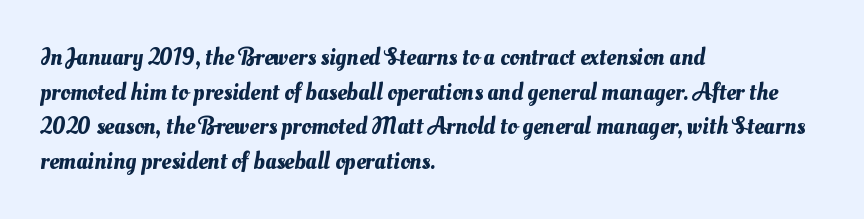
Q: Is the text underlined? A: No.
Q: How is the paragraph aligned? A: Left-aligned.
Q: Is the spacing between letters normal or unusually wide? A: Normal.
Q: Is the spacing between lines tight, normal or loose? A: Normal.
